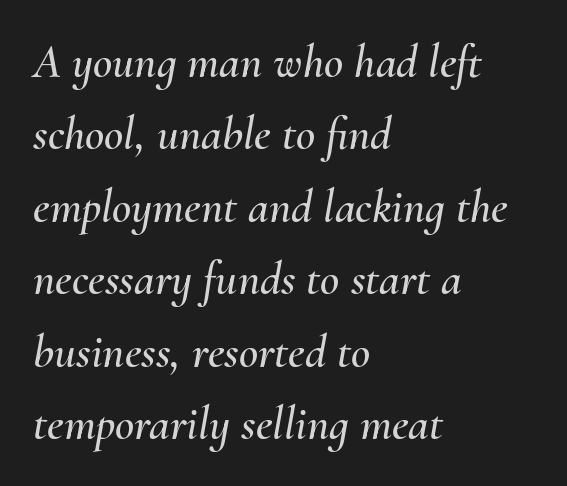
Q: Is the text italic (slanted)? A: Yes, it leans right by about 10 degrees.
Q: Is the text underlined? A: No.
Q: How is the paragraph aligned? A: Left-aligned.
Q: Is the spacing between letters normal or unusually wide? A: Normal.
Q: Is the spacing between lines tight, normal or loose? A: Normal.
Q: Width (condensed, normal, or wide)? A: Normal.
Q: Stroke contrast? A: Medium.
Q: x-height? A: Small.
Q: Monospaced? A: No.
